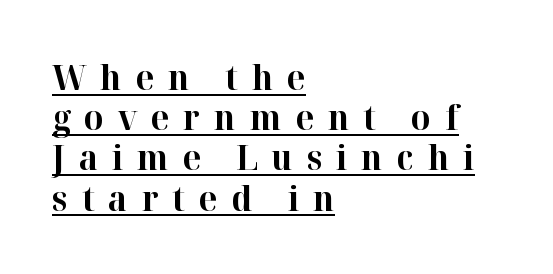
Q: Is the text bold? A: Yes.
Q: Is the text italic (slanted)? A: No, it is upright.
Q: Is the typeface a serif or a sans-serif typeface? A: Serif.
Q: Is the text underlined? A: Yes.
Q: How is the paragraph aligned? A: Left-aligned.
Q: Is the spacing between letters normal or unusually wide? A: Unusually wide.
Q: Is the spacing between lines tight, normal or loose? A: Tight.
Q: Width (condensed, normal, or wide)? A: Normal.
Q: Stroke contrast? A: High.
Q: x-height? A: Medium.
Q: Monospaced? A: No.
